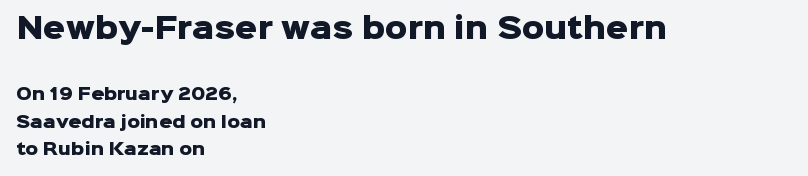
The image shows 28 px heavy sans-serif type, upright; set left-aligned, line spacing 1.73x, normal letter spacing, not underlined; the first (top) block is 1.75x larger; low stroke contrast and a medium x-height.
